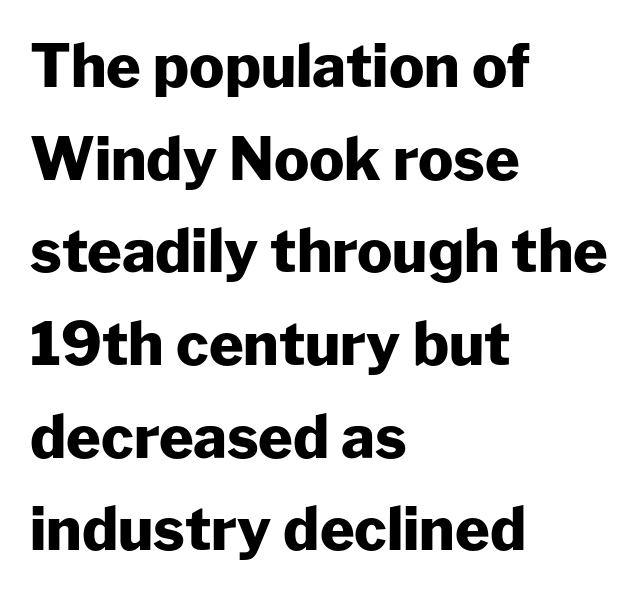
Q: Is the text bold? A: Yes.
Q: Is the text italic (slanted)? A: No, it is upright.
Q: Is the typeface a serif or a sans-serif typeface? A: Sans-serif.
Q: Is the text underlined? A: No.
Q: How is the paragraph aligned? A: Left-aligned.
Q: Is the spacing between letters normal or unusually wide? A: Normal.
Q: Is the spacing between lines tight, normal or loose? A: Normal.
Q: Width (condensed, normal, or wide)? A: Normal.
Q: Stroke contrast? A: Low.
Q: x-height? A: Medium.
Q: Monospaced? A: No.
